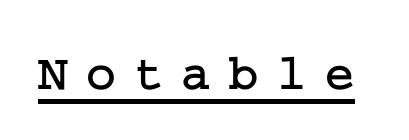
Q: Is the text italic (slanted)? A: No, it is upright.
Q: Is the typeface a serif or a sans-serif typeface? A: Serif.
Q: Is the text underlined? A: Yes.
Q: Is the spacing between letters normal or unusually wide? A: Unusually wide.
Q: Width (condensed, normal, or wide)? A: Normal.
Q: Stroke contrast? A: Low.
Q: x-height? A: Medium.
